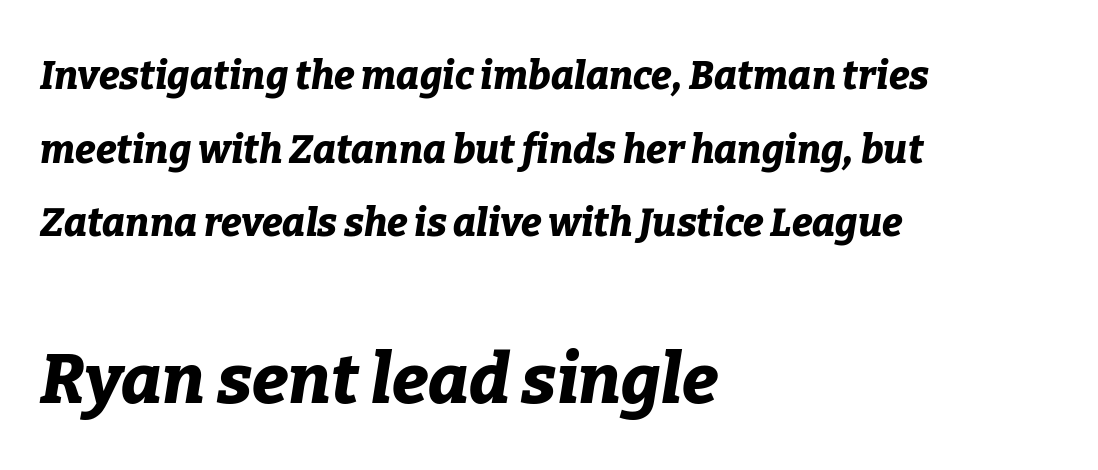
{"italic": "yes", "lean": "right", "slant_degrees": 9, "bold": "yes", "weight": "bold", "width": "normal", "stroke_contrast": "low", "x_height": "medium", "monospaced": "no", "underline": "no", "align": "left", "line_spacing_ratio": 1.89, "letter_spacing": "normal", "letter_spacing_em": 0.0, "larger_block": "second", "size_ratio": 1.77, "glyph_px": 69}
